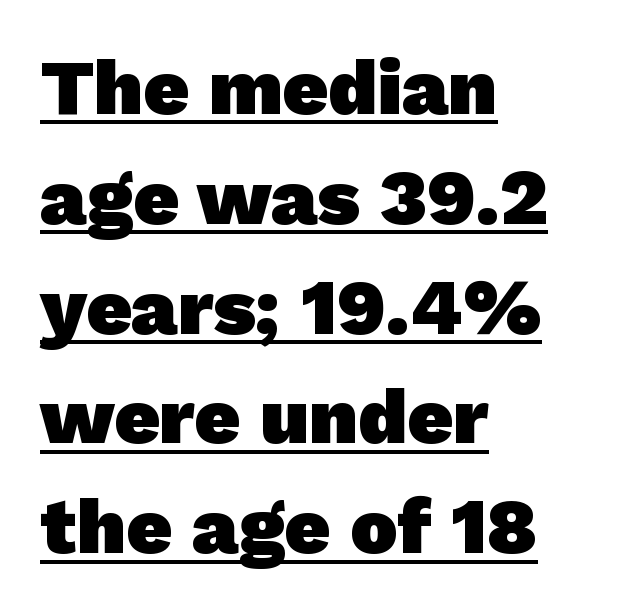
Q: Is the text bold? A: Yes.
Q: Is the typeface a serif or a sans-serif typeface? A: Sans-serif.
Q: Is the text underlined? A: Yes.
Q: How is the paragraph aligned? A: Left-aligned.
Q: Is the spacing between letters normal or unusually wide? A: Normal.
Q: Is the spacing between lines tight, normal or loose? A: Normal.
Q: Width (condensed, normal, or wide)? A: Normal.
Q: Stroke contrast? A: Low.
Q: x-height? A: Medium.
Q: Monospaced? A: No.
